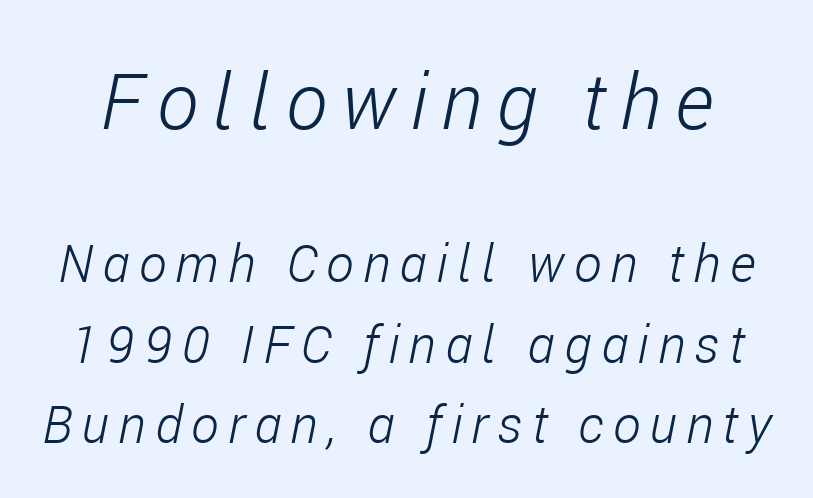
{"italic": "yes", "lean": "right", "slant_degrees": 11, "bold": "no", "weight": "light", "width": "condensed", "stroke_contrast": "low", "x_height": "medium", "monospaced": "no", "underline": "no", "line_spacing": "normal", "line_spacing_ratio": 1.55, "larger_block": "first", "size_ratio": 1.5, "glyph_px": 78}
